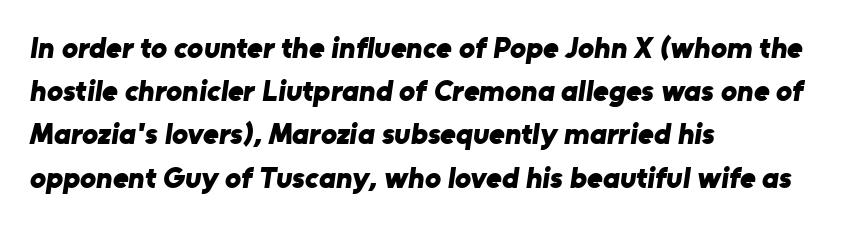
The image shows 30 px bold sans-serif type; set left-aligned, normal line spacing (1.44x), normal letter spacing, not underlined; low stroke contrast and a medium x-height.
